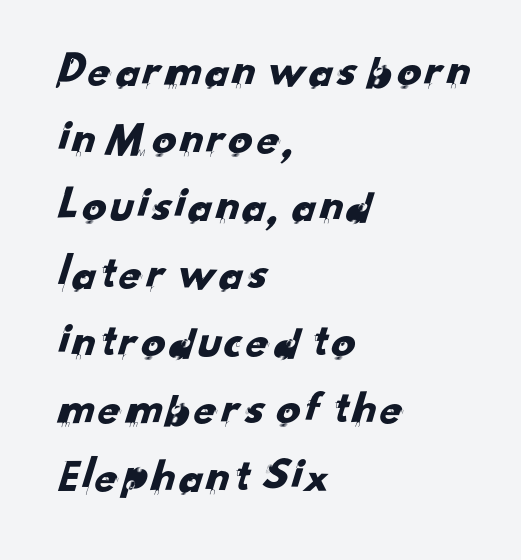
The area under the type is left untouched. Grotesque or geometric, the face here clearly has no serifs. Teacher's note: observe the even left margin — that is flush-left alignment. The passage shown is typed in a proportional face where columns would drift. Evenly set lines give the paragraph a standard silhouette.
